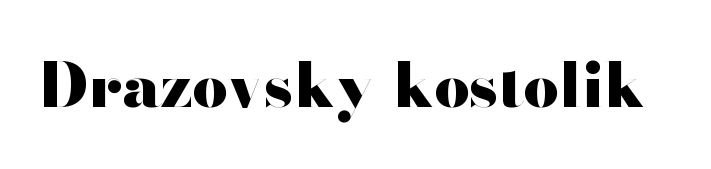
The rendering uses natural spacing where letterforms have individual widths. Is the type bold? Yes — the strokes are clearly thick and heavy. Default kerning and tracking; the words read as compact shapes. Underlining? Definitely not there. Tall strokes in this sample are plumb rather than angled.
